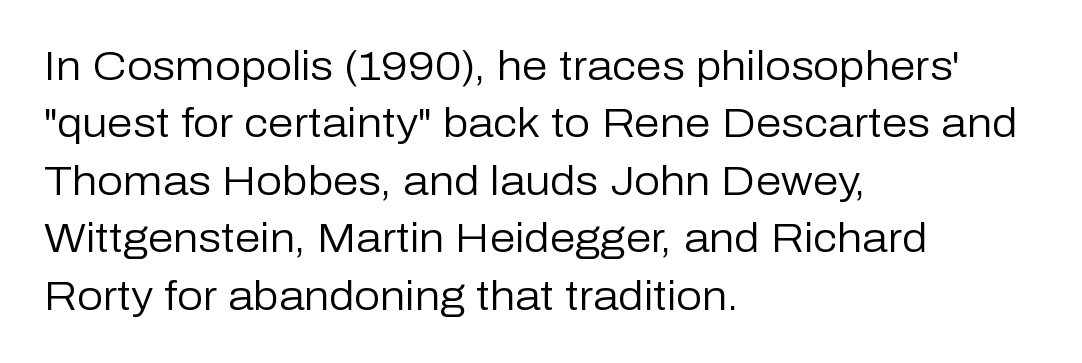
{"serif": "no", "italic": "no", "bold": "no", "weight": "regular", "width": "normal", "stroke_contrast": "low", "x_height": "medium", "monospaced": "no", "underline": "no", "align": "left", "line_spacing": "normal", "line_spacing_ratio": 1.4, "letter_spacing": "normal", "letter_spacing_em": 0.0, "glyph_px": 41}
